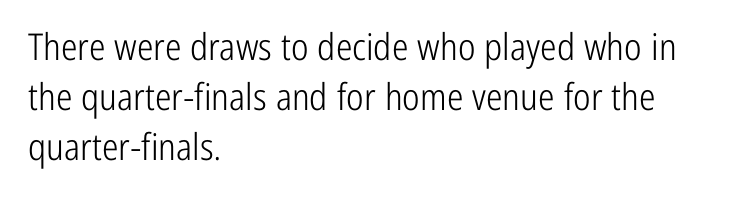
Q: Is the text bold? A: No.
Q: Is the text italic (slanted)? A: No, it is upright.
Q: Is the typeface a serif or a sans-serif typeface? A: Sans-serif.
Q: Is the text underlined? A: No.
Q: How is the paragraph aligned? A: Left-aligned.
Q: Is the spacing between letters normal or unusually wide? A: Normal.
Q: Is the spacing between lines tight, normal or loose? A: Normal.
Q: Width (condensed, normal, or wide)? A: Condensed.
Q: Stroke contrast? A: Low.
Q: x-height? A: Medium.
Q: Monospaced? A: No.
